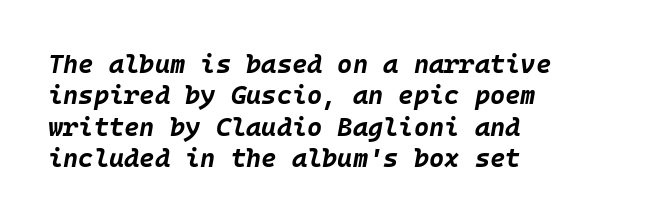
{"italic": "yes", "lean": "right", "slant_degrees": 10, "bold": "yes", "underline": "no", "align": "left", "line_spacing_ratio": 1.21, "letter_spacing": "normal", "letter_spacing_em": 0.0, "glyph_px": 26}
